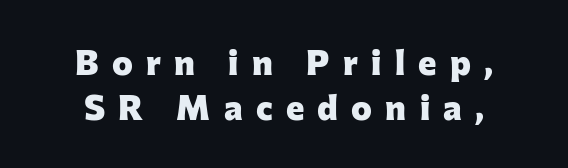
These lines carry a lot of weight — the face is fully bold. Style check: upright. The characters display no serif detailing; their extremities are plain. Does the leading feel generous? No, just average. The face used here is proportionally spaced, like ordinary book or web type. Each row of text sits above clean, open space.
